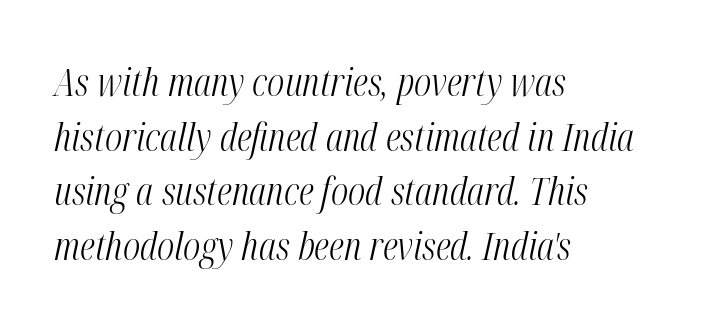
{"italic": "yes", "lean": "right", "slant_degrees": 12, "bold": "no", "weight": "light", "width": "condensed", "stroke_contrast": "medium", "x_height": "medium", "monospaced": "no", "underline": "no", "align": "left", "line_spacing": "normal", "line_spacing_ratio": 1.4, "letter_spacing": "normal", "letter_spacing_em": 0.0, "glyph_px": 39}
